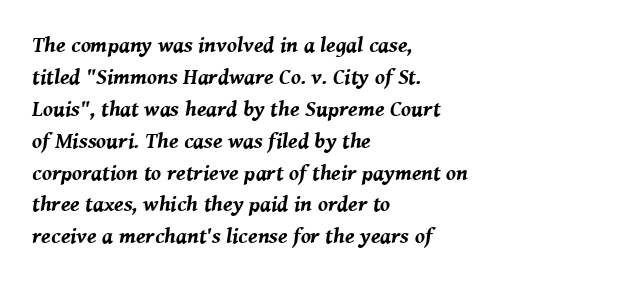
A clean baseline with only descenders dipping below it. On the weight axis this lands at bold, roughly 700. Interline gaps are of average width in this sample. Layout note: lines flush left.
